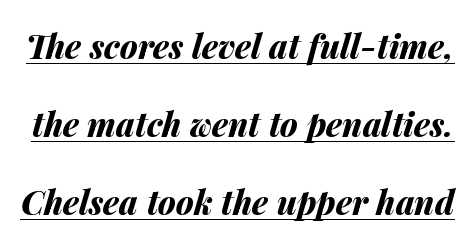
{"italic": "yes", "lean": "right", "slant_degrees": 14, "bold": "yes", "weight": "bold", "width": "normal", "stroke_contrast": "medium", "x_height": "medium", "monospaced": "no", "underline": "yes", "line_spacing": "loose", "line_spacing_ratio": 2.36, "letter_spacing": "normal", "letter_spacing_em": 0.0, "glyph_px": 33}
